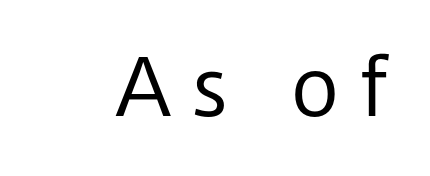
{"serif": "no", "italic": "no", "bold": "no", "weight": "regular", "width": "normal", "stroke_contrast": "low", "x_height": "medium", "monospaced": "no", "underline": "no", "letter_spacing": "wide", "letter_spacing_em": 0.22, "glyph_px": 78}
